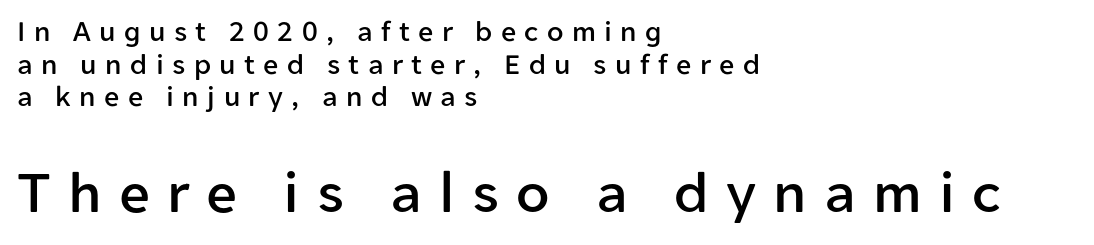
The gap between lines stays unmarked. Between one letter and the next there's a generous, obvious gap. Is this a fixed-width face? No — the glyphs have proportional, varying widths. The axis of the letterforms is exactly vertical. The paragraph has a hard left edge and a soft right edge.
